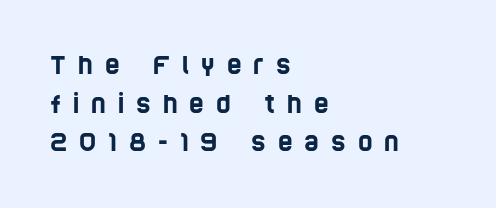
The image shows 25 px text type; set left-aligned, normal line spacing (1.55x), unusually wide letter spacing (+0.48 em), not underlined.
